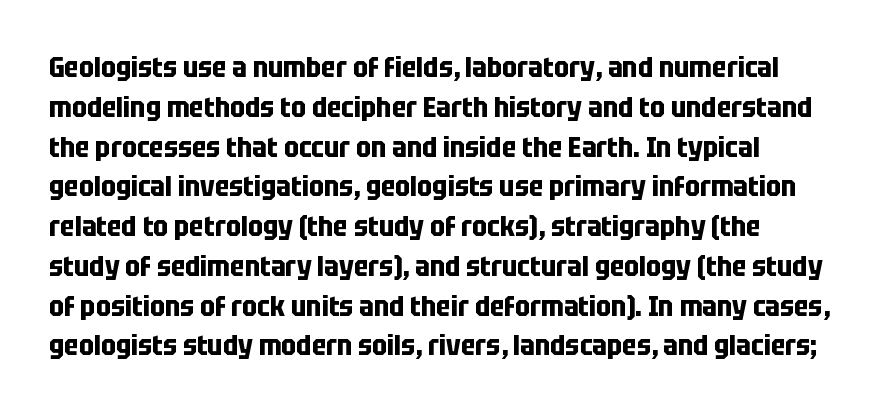
The image shows 28 px bold, condensed sans-serif type, upright; set normal line spacing (1.42x), normal letter spacing, not underlined; low stroke contrast and a large x-height.
